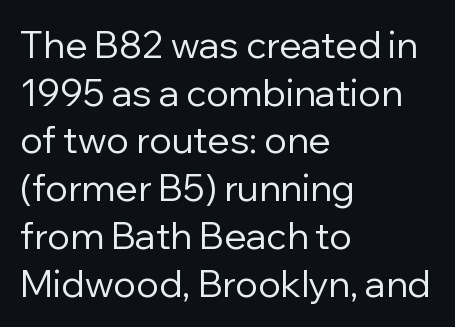
Q: Is the text bold? A: No.
Q: Is the text italic (slanted)? A: No, it is upright.
Q: Is the typeface a serif or a sans-serif typeface? A: Sans-serif.
Q: Is the text underlined? A: No.
Q: How is the paragraph aligned? A: Left-aligned.
Q: Is the spacing between letters normal or unusually wide? A: Normal.
Q: Is the spacing between lines tight, normal or loose? A: Normal.
Q: Width (condensed, normal, or wide)? A: Normal.
Q: Stroke contrast? A: Low.
Q: x-height? A: Medium.
Q: Monospaced? A: No.
